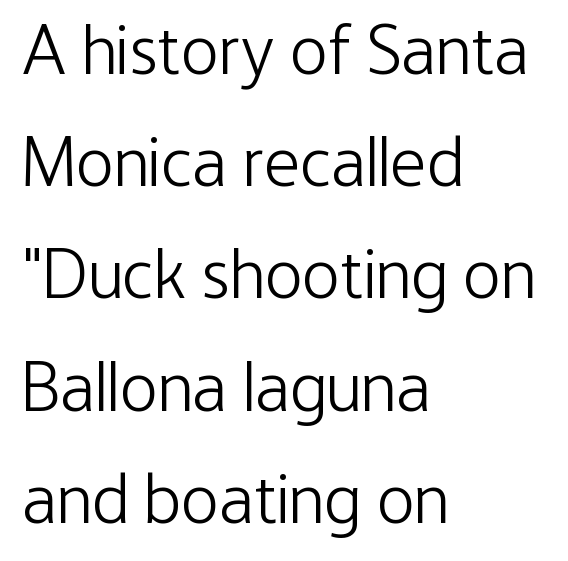
The image shows 71 px light, condensed sans-serif type, upright; set left-aligned, normal line spacing (1.58x), normal letter spacing, not underlined; low stroke contrast and a medium x-height.
